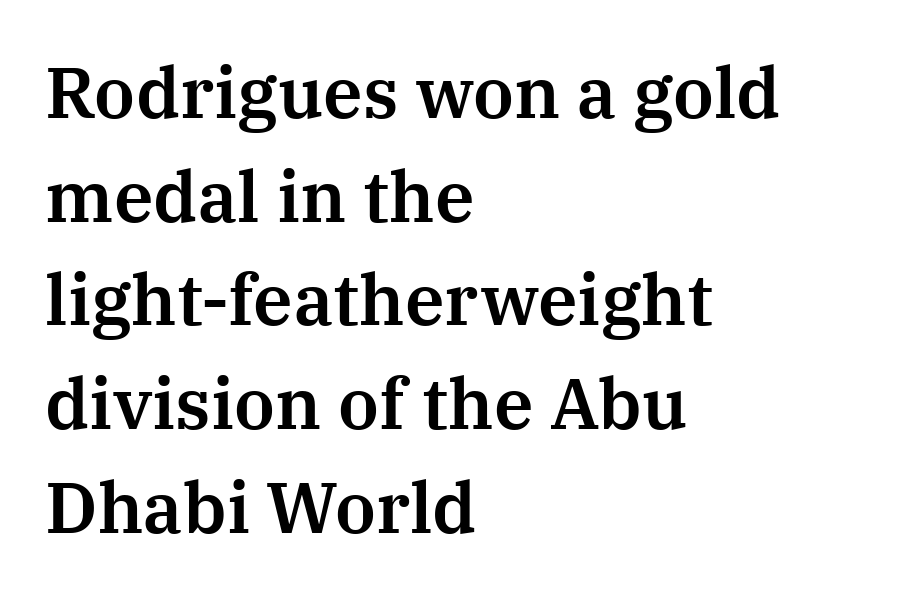
The image shows 71 px serif type, upright; set left-aligned, normal line spacing (1.46x), normal letter spacing, not underlined; medium stroke contrast and a medium x-height.
